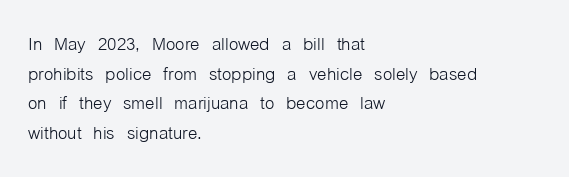
The image shows 24 px text type, upright; set left-aligned, line spacing 1.23x, normal letter spacing, not underlined.
